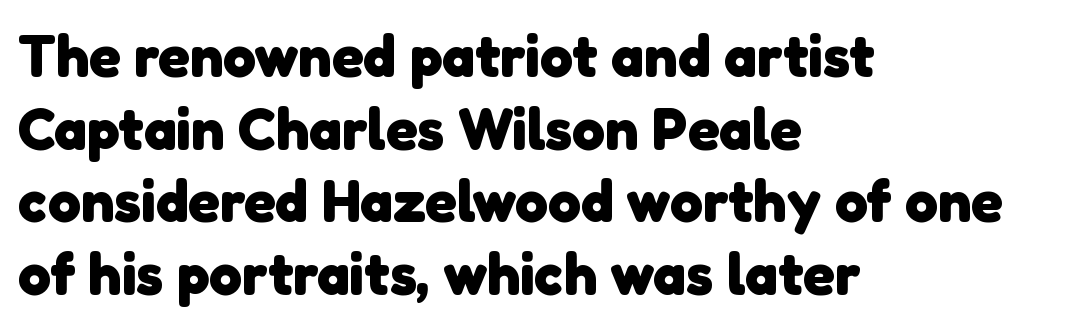
The image shows 59 px heavy sans-serif type; set left-aligned, line spacing 1.23x, normal letter spacing, not underlined; low stroke contrast and a medium x-height.
